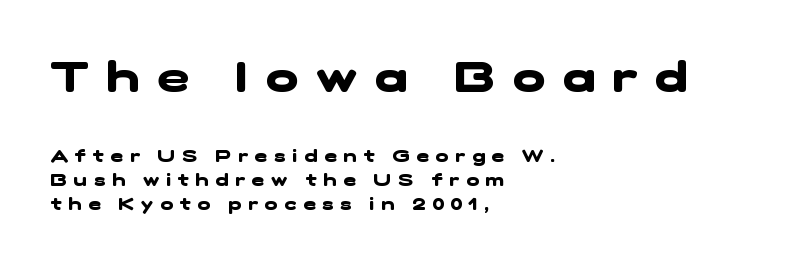
The image shows 43 px heavy, wide sans-serif type; set left-aligned, normal line spacing (1.41x), unusually wide letter spacing (+0.41 em), not underlined; the first (top) block is 2.53x larger; low stroke contrast and a medium x-height.
